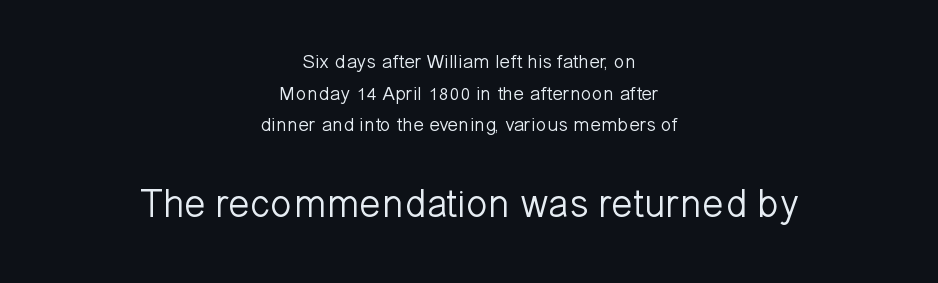
The image shows 40 px light sans-serif type, upright; set centered, normal line spacing (1.58x), normal letter spacing, not underlined; the second (bottom) block is 2.0x larger; low stroke contrast and a medium x-height.
